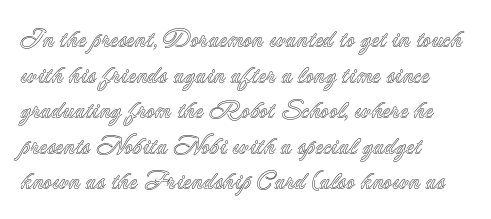
The image shows 24 px text type; set left-aligned, normal line spacing (1.48x), normal letter spacing, not underlined.
